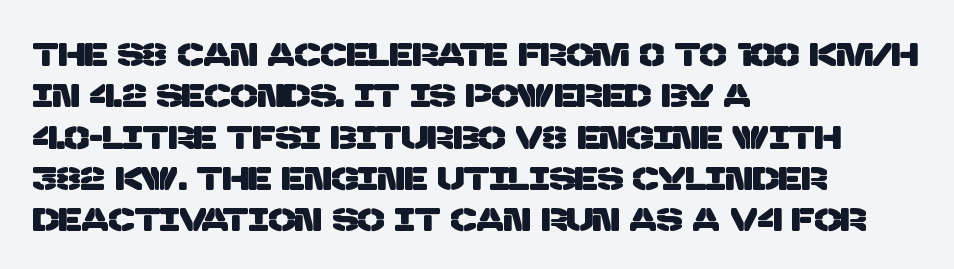
This rendering uses left alignment, leaving the right contour irregular. Lines of text with bare space underneath. The tracking reads as untouched default to a designer's eye. The rendering uses a moderate line-height, typical for paragraphs. The passage shown is typeset with a sans-serif family.
